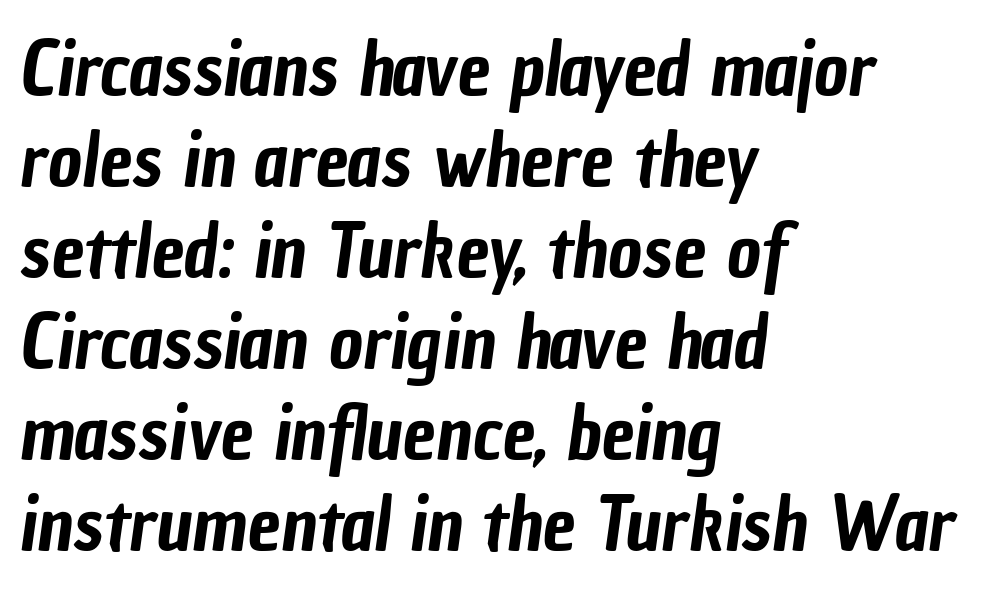
The image shows 74 px condensed sans-serif type; set left-aligned, line spacing 1.23x, normal letter spacing, not underlined; low stroke contrast and a medium x-height.
